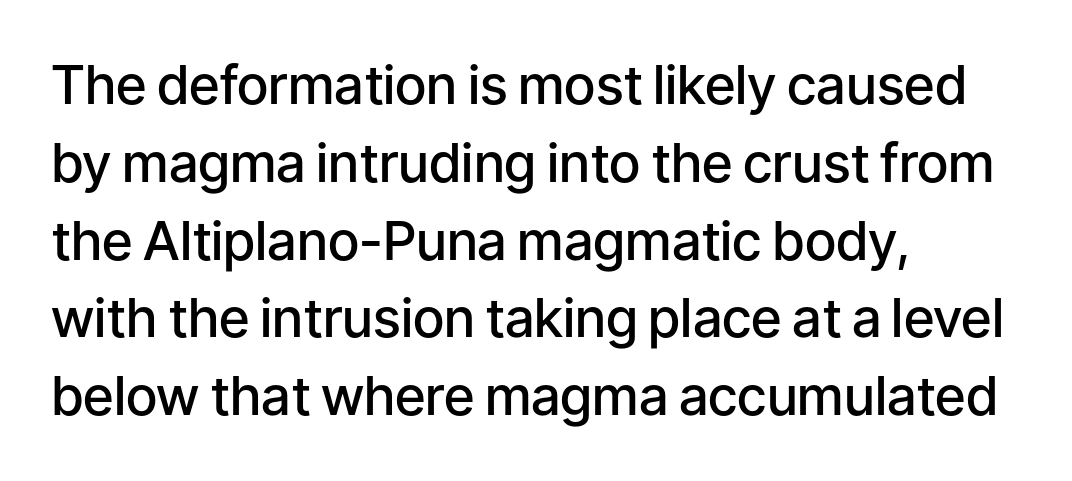
{"serif": "no", "italic": "no", "bold": "semi", "weight": "semibold", "width": "normal", "stroke_contrast": "low", "x_height": "medium", "monospaced": "no", "underline": "no", "align": "left", "line_spacing": "normal", "line_spacing_ratio": 1.44, "letter_spacing": "normal", "letter_spacing_em": 0.0, "glyph_px": 54}
